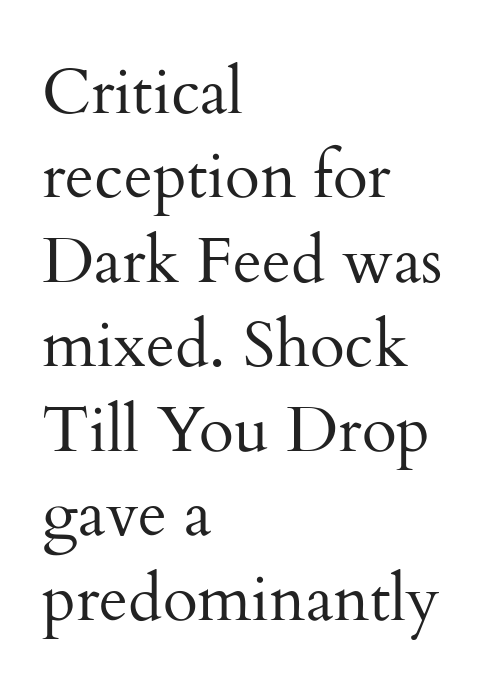
A typesetter would call this proportional, since set widths differ per character. Alignment: flush left. Words float on clear page, feet unadorned. Upright lettering throughout.
